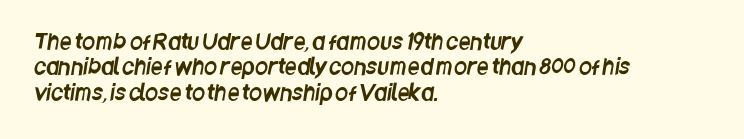
Q: Is the text underlined? A: No.
Q: How is the paragraph aligned? A: Left-aligned.
Q: Is the spacing between letters normal or unusually wide? A: Normal.
